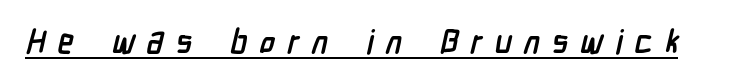
{"serif": "no", "bold": "yes", "weight": "semibold", "width": "condensed", "stroke_contrast": "low", "x_height": "medium", "monospaced": "no", "underline": "yes", "letter_spacing": "wide", "letter_spacing_em": 0.36, "glyph_px": 33}
